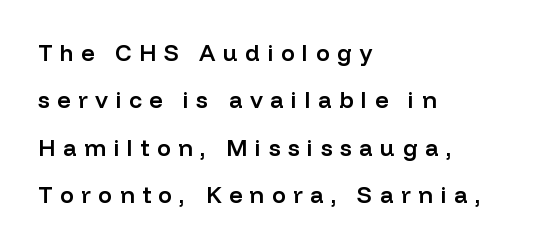
{"italic": "no", "bold": "semi", "underline": "no", "align": "left", "line_spacing": "loose", "line_spacing_ratio": 2.06, "letter_spacing": "wide", "letter_spacing_em": 0.33, "glyph_px": 23}
